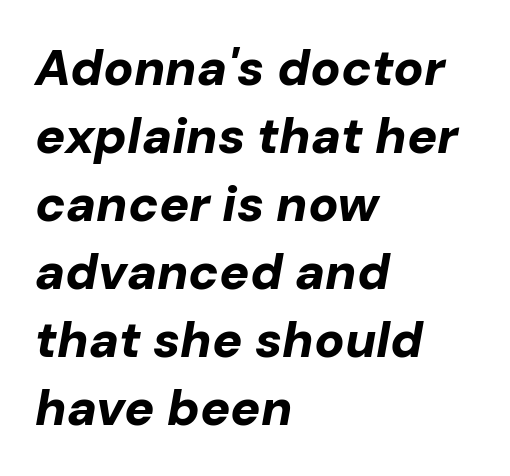
{"italic": "yes", "lean": "right", "slant_degrees": 10, "bold": "yes", "weight": "bold", "width": "normal", "stroke_contrast": "low", "x_height": "medium", "monospaced": "no", "underline": "no", "align": "left", "line_spacing": "normal", "line_spacing_ratio": 1.36, "letter_spacing": "normal", "letter_spacing_em": 0.0, "glyph_px": 50}
